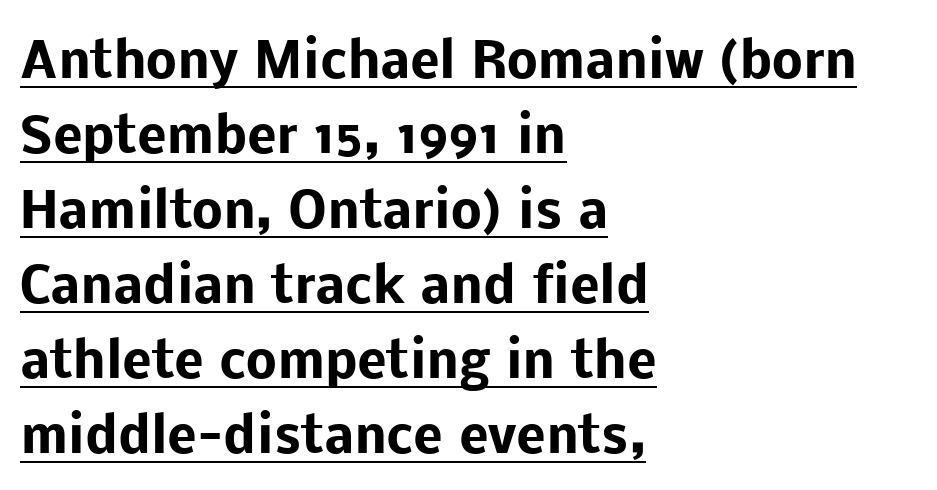
Q: Is the text bold? A: Yes.
Q: Is the text italic (slanted)? A: No, it is upright.
Q: Is the typeface a serif or a sans-serif typeface? A: Sans-serif.
Q: Is the text underlined? A: Yes.
Q: How is the paragraph aligned? A: Left-aligned.
Q: Is the spacing between letters normal or unusually wide? A: Normal.
Q: Is the spacing between lines tight, normal or loose? A: Normal.
Q: Width (condensed, normal, or wide)? A: Normal.
Q: Stroke contrast? A: Low.
Q: x-height? A: Medium.
Q: Monospaced? A: No.
